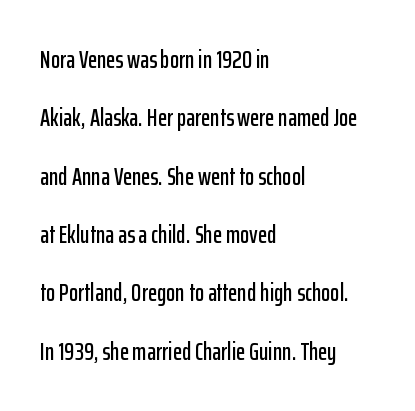
The image shows 24 px text type, upright; set left-aligned, loose line spacing (2.43x), normal letter spacing, not underlined.
